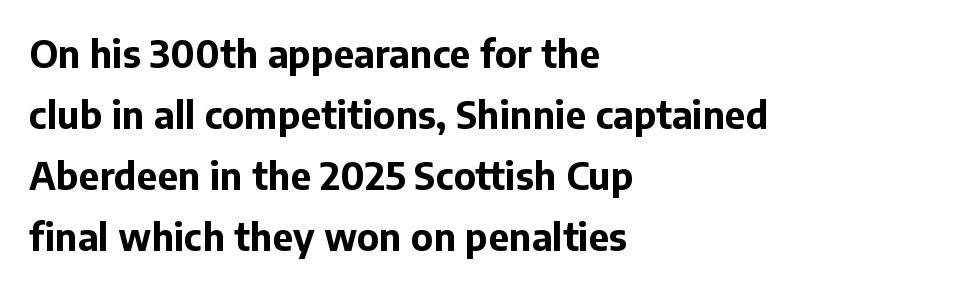
{"serif": "no", "italic": "no", "bold": "yes", "weight": "bold", "width": "normal", "stroke_contrast": "low", "x_height": "medium", "monospaced": "no", "underline": "no", "align": "left", "line_spacing": "normal", "line_spacing_ratio": 1.65, "letter_spacing": "normal", "letter_spacing_em": 0.0, "glyph_px": 37}
